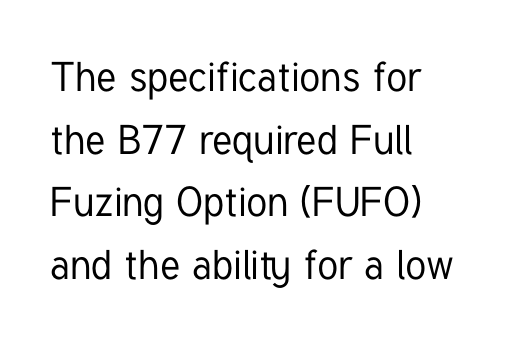
The image shows 41 px condensed sans-serif type, upright; set left-aligned, normal line spacing (1.53x), normal letter spacing, not underlined; low stroke contrast and a medium x-height.
